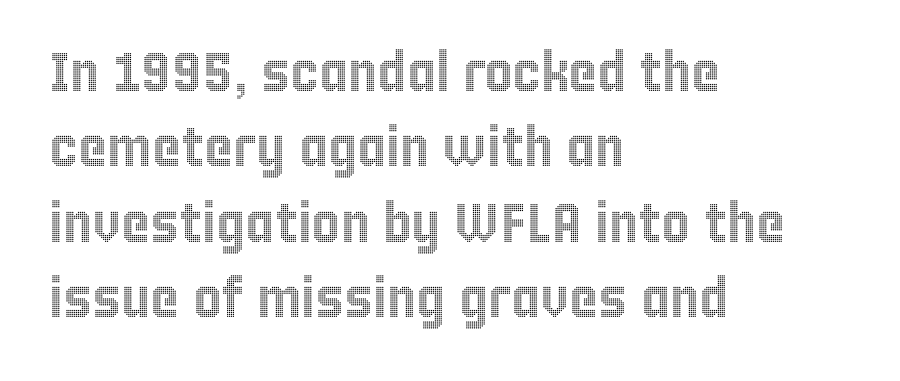
{"italic": "no", "width": "condensed", "x_height": "large", "monospaced": "no", "underline": "no", "align": "left", "line_spacing": "normal", "line_spacing_ratio": 1.37, "letter_spacing": "normal", "letter_spacing_em": 0.0, "glyph_px": 55}
